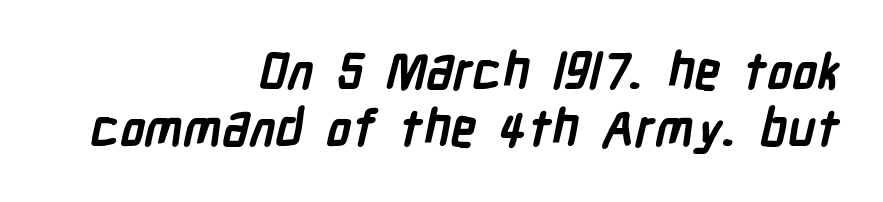
{"serif": "no", "bold": "yes", "weight": "semibold", "width": "condensed", "stroke_contrast": "low", "x_height": "medium", "monospaced": "no", "underline": "no", "align": "right", "line_spacing": "tight", "line_spacing_ratio": 1.12, "letter_spacing": "normal", "letter_spacing_em": 0.0, "glyph_px": 51}
